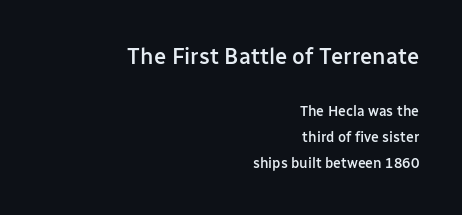
{"italic": "no", "bold": "semi", "underline": "no", "align": "right", "line_spacing_ratio": 1.86, "letter_spacing": "normal", "letter_spacing_em": 0.0, "larger_block": "first", "size_ratio": 1.57, "glyph_px": 22}
